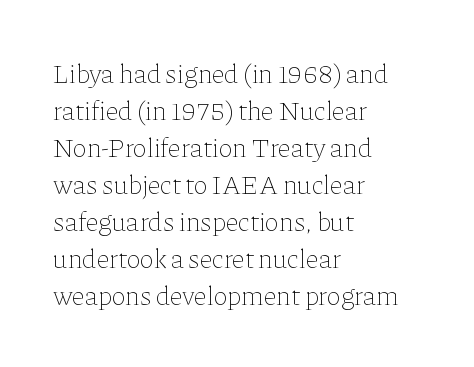
{"italic": "no", "bold": "no", "underline": "no", "align": "left", "line_spacing": "normal", "line_spacing_ratio": 1.37, "letter_spacing": "normal", "letter_spacing_em": 0.0, "glyph_px": 27}
